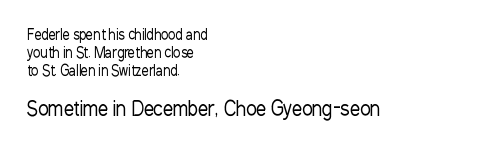
The image shows 20 px text type, upright; set left-aligned, normal line spacing (1.29x), normal letter spacing, not underlined; the second (bottom) block is 1.43x larger.
